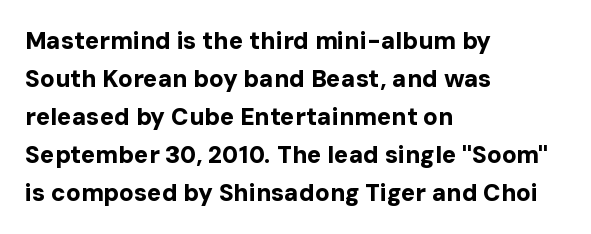
Q: Is the text bold? A: Yes.
Q: Is the text italic (slanted)? A: No, it is upright.
Q: Is the text underlined? A: No.
Q: How is the paragraph aligned? A: Left-aligned.
Q: Is the spacing between letters normal or unusually wide? A: Normal.
Q: Is the spacing between lines tight, normal or loose? A: Normal.
